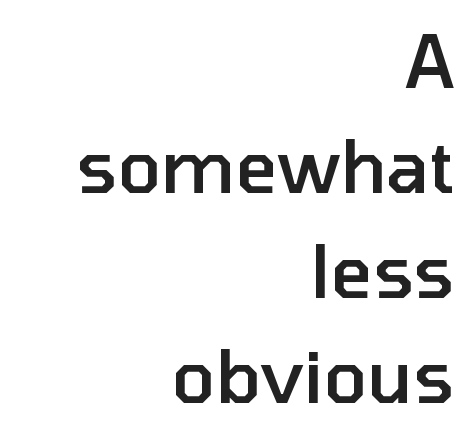
Q: Is the text bold? A: Semi-bold.
Q: Is the text italic (slanted)? A: No, it is upright.
Q: Is the typeface a serif or a sans-serif typeface? A: Sans-serif.
Q: Is the text underlined? A: No.
Q: How is the paragraph aligned? A: Right-aligned.
Q: Is the spacing between letters normal or unusually wide? A: Normal.
Q: Is the spacing between lines tight, normal or loose? A: Normal.
Q: Width (condensed, normal, or wide)? A: Normal.
Q: Stroke contrast? A: Low.
Q: x-height? A: Medium.
Q: Monospaced? A: No.
